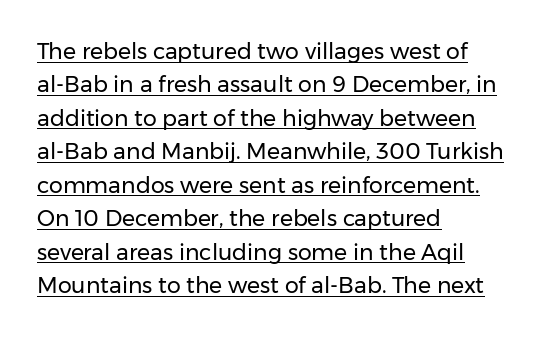
{"italic": "no", "bold": "no", "underline": "yes", "align": "left", "line_spacing": "normal", "line_spacing_ratio": 1.52, "letter_spacing": "normal", "letter_spacing_em": 0.0, "glyph_px": 22}
